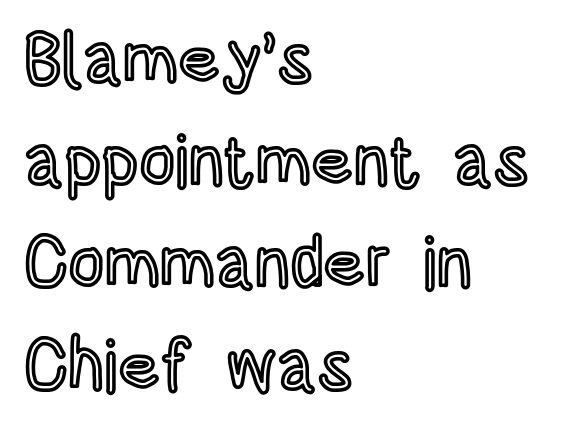
Q: Is the text italic (slanted)? A: No, it is upright.
Q: Is the text underlined? A: No.
Q: How is the paragraph aligned? A: Left-aligned.
Q: Is the spacing between letters normal or unusually wide? A: Normal.
Q: Is the spacing between lines tight, normal or loose? A: Normal.
Q: Width (condensed, normal, or wide)? A: Condensed.
Q: x-height? A: Large.
Q: Monospaced? A: No.
